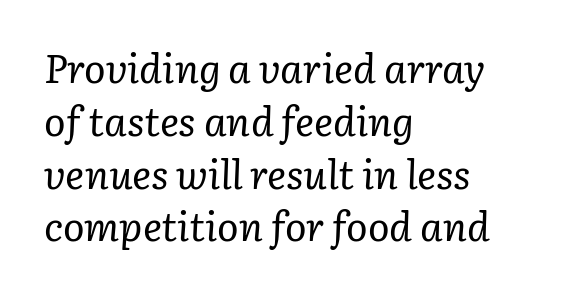
The image shows 40 px regular-weight serif type, italic (leaning right); set left-aligned, normal line spacing (1.32x), normal letter spacing, not underlined; low stroke contrast and a medium x-height.
